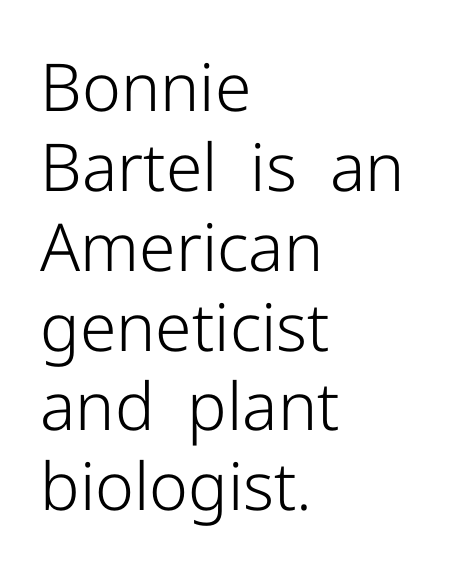
Q: Is the text bold? A: No.
Q: Is the text italic (slanted)? A: No, it is upright.
Q: Is the typeface a serif or a sans-serif typeface? A: Sans-serif.
Q: Is the text underlined? A: No.
Q: How is the paragraph aligned? A: Left-aligned.
Q: Is the spacing between letters normal or unusually wide? A: Normal.
Q: Width (condensed, normal, or wide)? A: Normal.
Q: Stroke contrast? A: Low.
Q: x-height? A: Medium.
Q: Monospaced? A: No.
